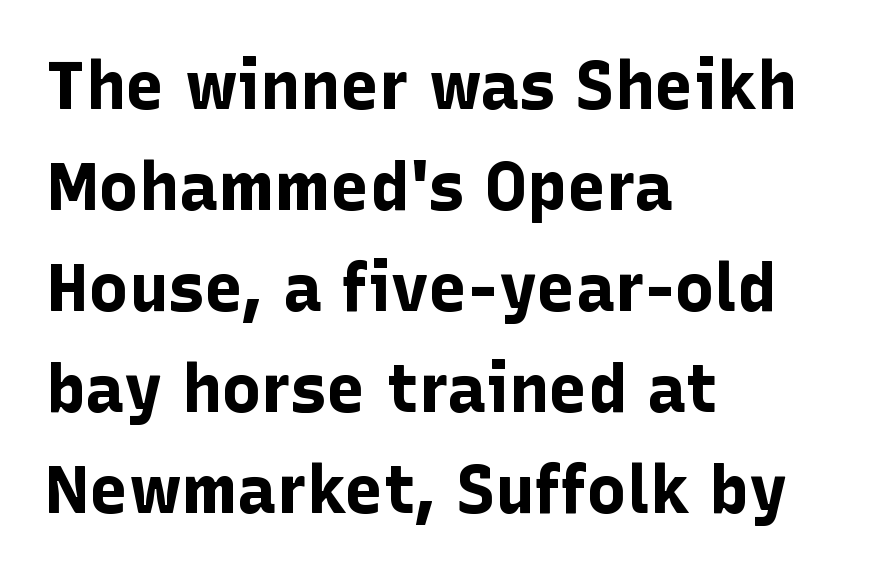
The image shows 66 px bold sans-serif type, upright; set left-aligned, normal line spacing (1.53x), normal letter spacing, not underlined; low stroke contrast and a medium x-height.
